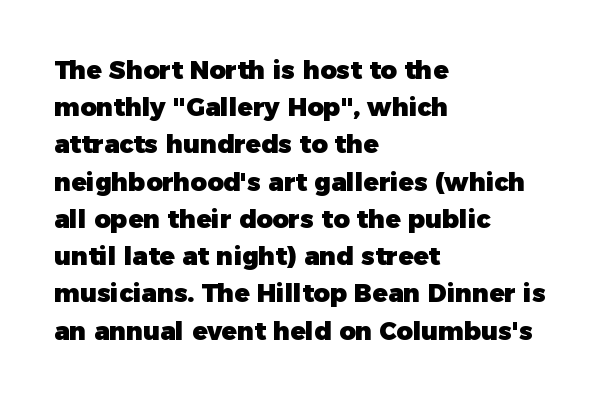
Q: Is the text bold? A: Yes.
Q: Is the text italic (slanted)? A: No, it is upright.
Q: Is the text underlined? A: No.
Q: How is the paragraph aligned? A: Left-aligned.
Q: Is the spacing between letters normal or unusually wide? A: Normal.
Q: Is the spacing between lines tight, normal or loose? A: Normal.
